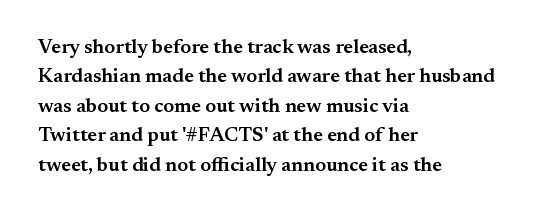
The image shows 20 px text type, upright; set left-aligned, normal line spacing (1.47x), normal letter spacing, not underlined.
